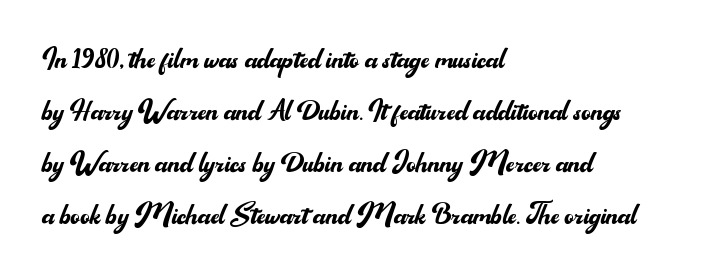
{"serif": "no", "bold": "no", "weight": "regular", "width": "normal", "stroke_contrast": "medium", "x_height": "small", "monospaced": "no", "underline": "no", "align": "left", "line_spacing": "normal", "line_spacing_ratio": 1.44, "letter_spacing": "normal", "letter_spacing_em": 0.0, "glyph_px": 36}
